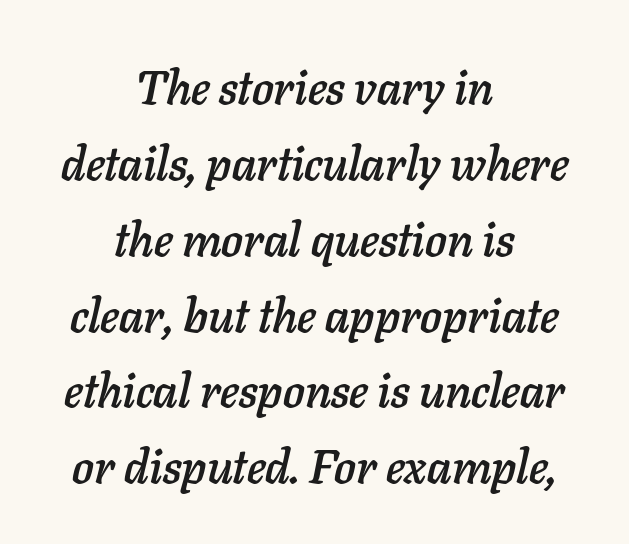
The image shows 48 px text type, italic (leaning right); set centered, normal line spacing (1.58x), normal letter spacing, not underlined; low stroke contrast and a medium x-height.
